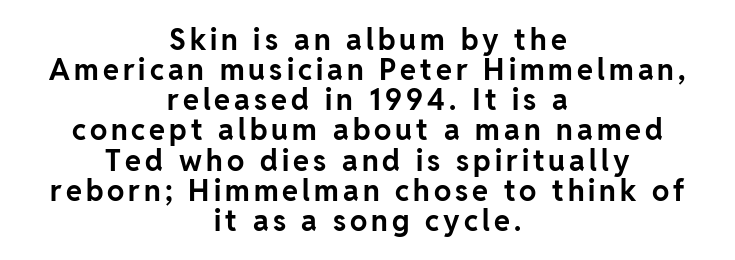
Q: Is the text bold? A: Yes.
Q: Is the text italic (slanted)? A: No, it is upright.
Q: Is the typeface a serif or a sans-serif typeface? A: Sans-serif.
Q: Is the text underlined? A: No.
Q: How is the paragraph aligned? A: Centered.
Q: Is the spacing between lines tight, normal or loose? A: Tight.
Q: Width (condensed, normal, or wide)? A: Normal.
Q: Stroke contrast? A: Low.
Q: x-height? A: Medium.
Q: Monospaced? A: No.
